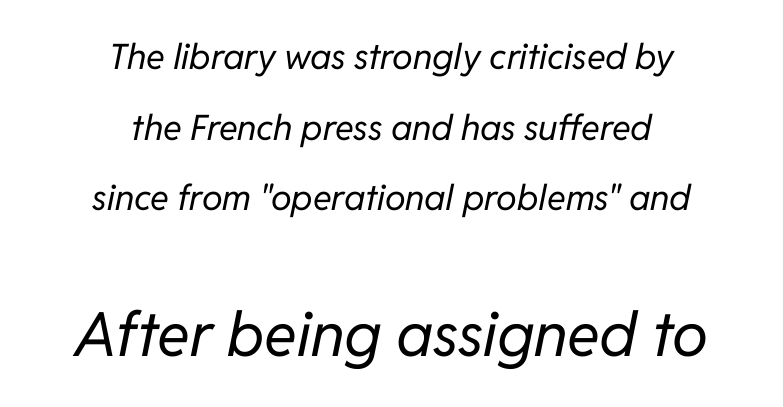
The more generous point size was reserved for the lower chunk. Spacing between characters is what you'd get straight out of the box. The lettering tilts uniformly, giving the passage an italic look. Plain, unruled lines of type.
